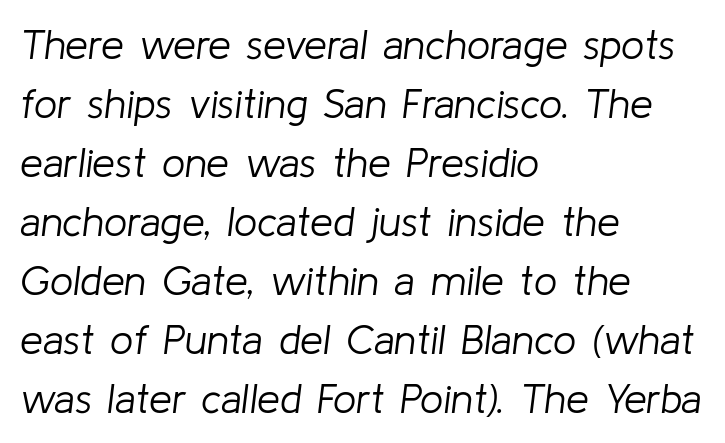
The vertical gap from one line to the next is medium. Check the space under the baseline: it is left empty. Notice how the passage keeps a crisp vertical edge on the left only. The whole block is typeset with a tilt. Nothing unusual about the tracking: characters are spaced as the font intends.
